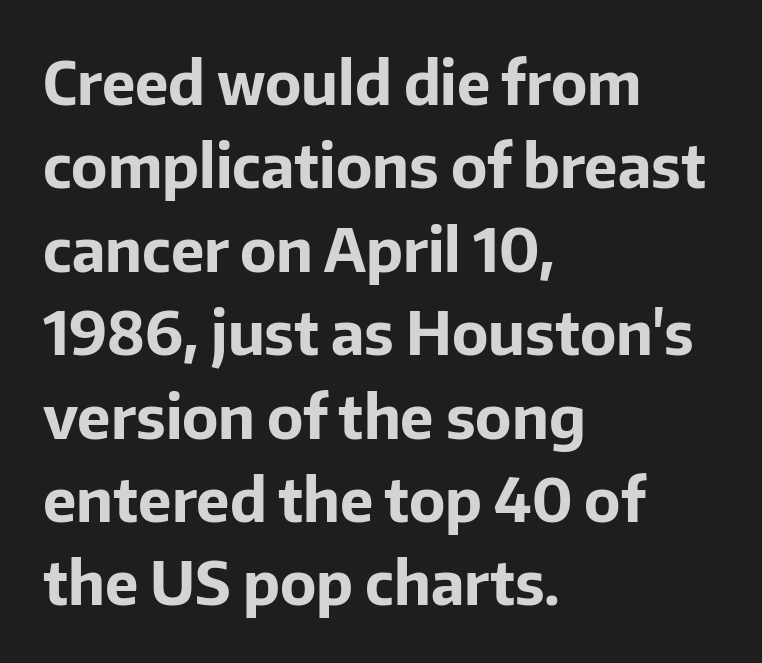
Observe the ordinary spacing: letters are neighbours, not strangers. The designer left line spacing at the default. I'd call this a sans setting — the letters go barefoot. Teacher's note: observe the even left margin — that is flush-left alignment. When letters stand straight like this, we call the style roman or upright. Is the type bold? Yes — the strokes are clearly thick and heavy.
